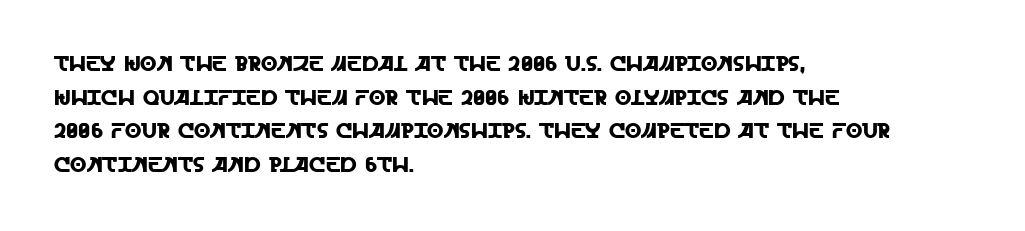
Between one letter and the next there's only the usual sliver of space. The baseline area is clear. Vertically, the passage feels balanced, rows spaced as you'd expect. This sample is left-justified, so line endings fall wherever the words run out.
